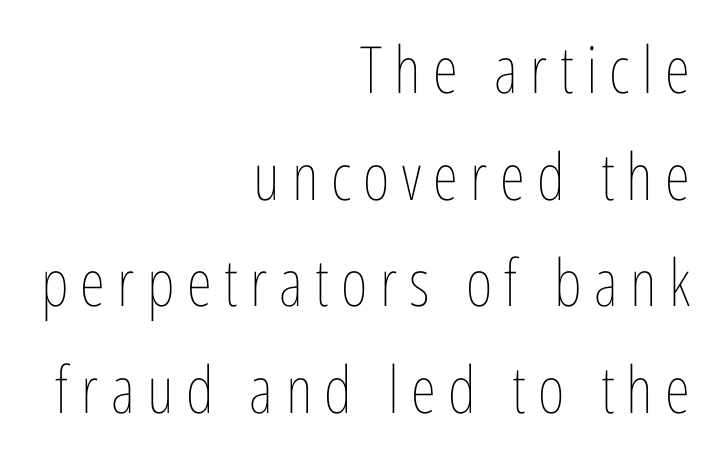
The image shows 65 px thin, condensed type, upright; set right-aligned, normal line spacing (1.64x), not underlined; low stroke contrast and a medium x-height.
